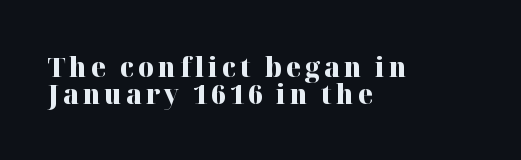
Q: Is the text bold? A: Yes.
Q: Is the text italic (slanted)? A: No, it is upright.
Q: Is the text underlined? A: No.
Q: How is the paragraph aligned? A: Left-aligned.
Q: Is the spacing between lines tight, normal or loose? A: Tight.
